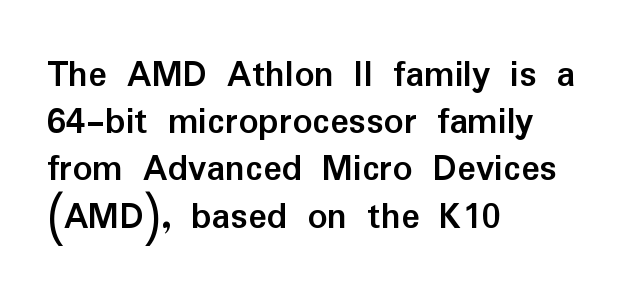
The image shows 39 px semibold sans-serif type, upright; set left-aligned, line spacing 1.21x, normal letter spacing, not underlined; low stroke contrast and a medium x-height.
